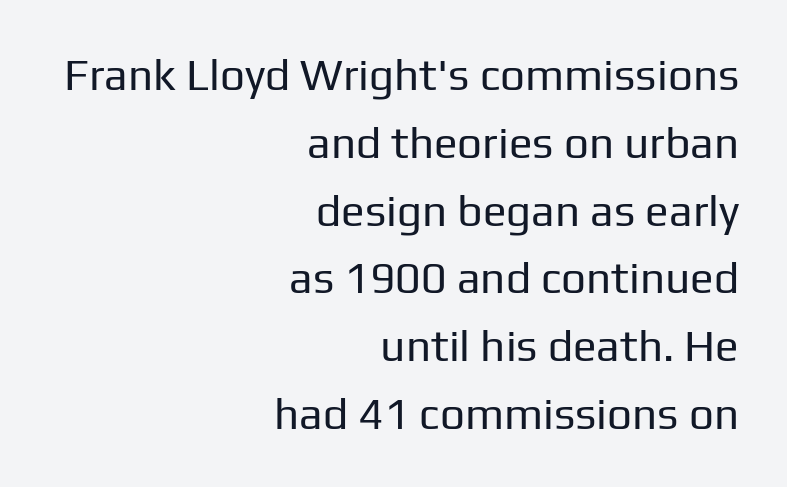
The face used here is a sans, in the tradition of grotesques and geometrics. Caption: multi-line text, flush right, ragged left. The letters advance in unequal steps, a hallmark of proportional type. Stroke mass is kept to a normal reading level or below. This rendering leaves character spacing at its baseline value. Ordinary non-slanted type is in use.
